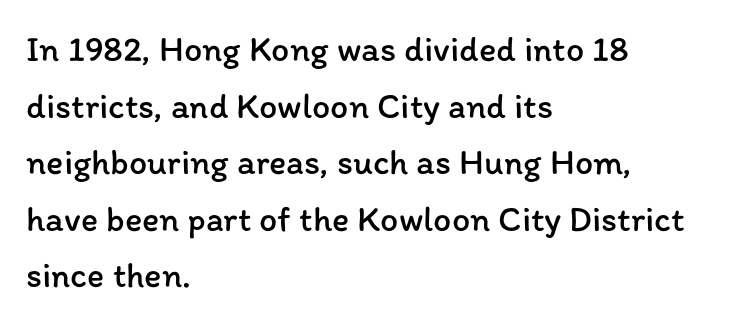
The image shows 36 px regular-weight type, upright; set left-aligned, normal line spacing (1.57x), normal letter spacing, not underlined; low stroke contrast and a medium x-height.
